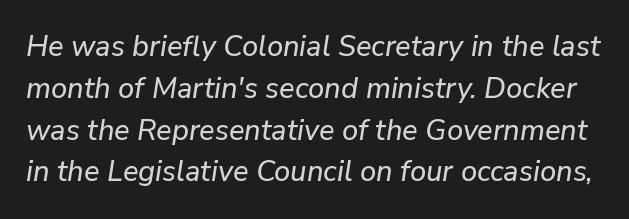
The image shows 29 px text type, italic (leaning right); set normal line spacing (1.44x), normal letter spacing, not underlined; low stroke contrast and a medium x-height.
